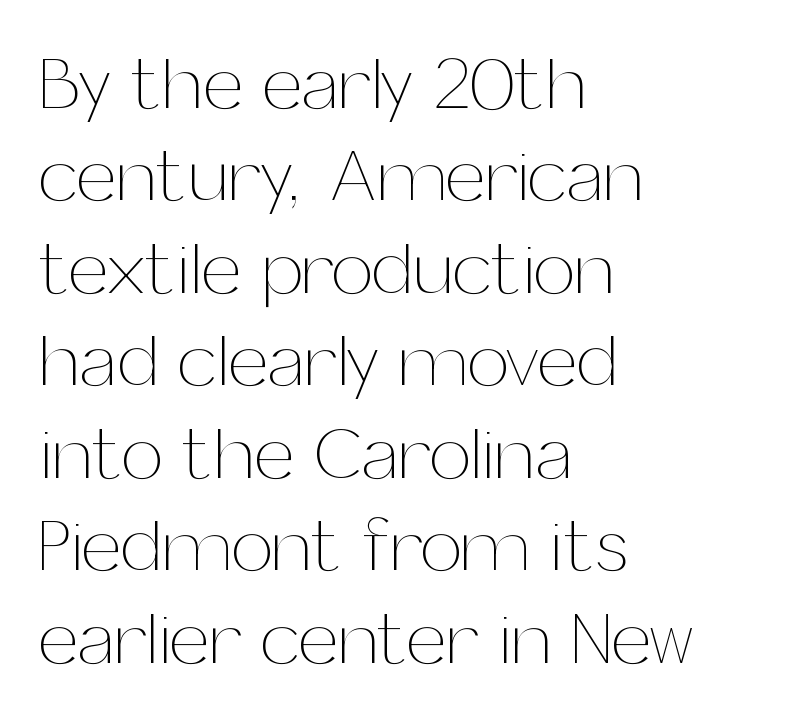
Nobody drew a line under any word here. Weight: not bold — regular or lighter. Visually the block forms a straight wall on the left and a jagged coastline on the right. The letters advance in unequal steps, a hallmark of proportional type. Every stem runs plumb, perpendicular to the baseline.
